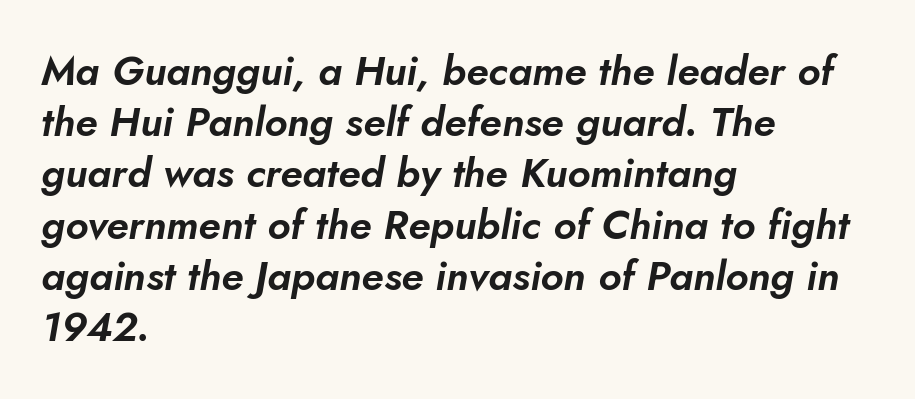
{"italic": "yes", "lean": "right", "slant_degrees": 5, "width": "normal", "stroke_contrast": "low", "x_height": "small", "monospaced": "no", "underline": "no", "align": "left", "line_spacing": "normal", "line_spacing_ratio": 1.25, "letter_spacing": "normal", "letter_spacing_em": 0.0, "glyph_px": 41}
